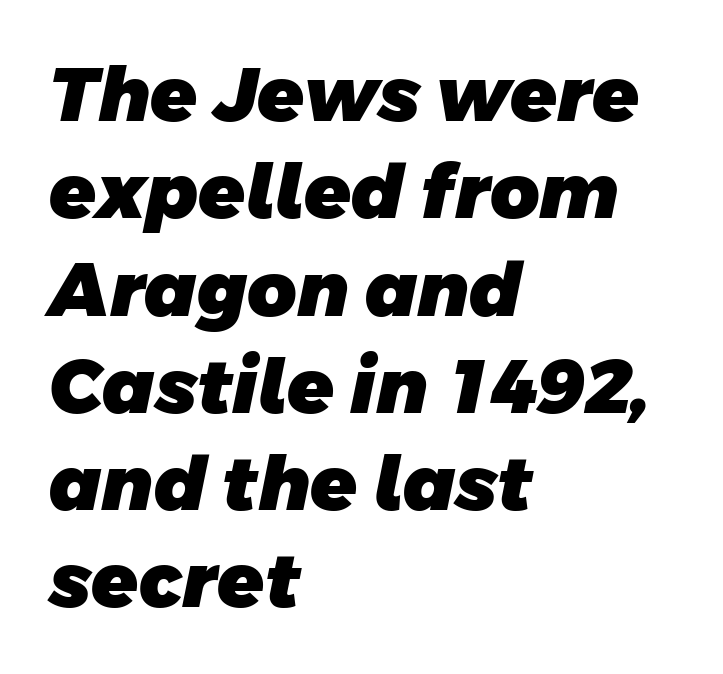
The image shows 76 px heavy sans-serif type; set left-aligned, normal line spacing (1.28x), normal letter spacing, not underlined; low stroke contrast and a large x-height.
